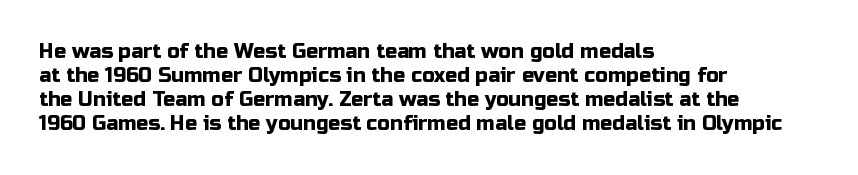
The image shows 20 px text type, upright; set left-aligned, line spacing 1.2x, normal letter spacing, not underlined.
